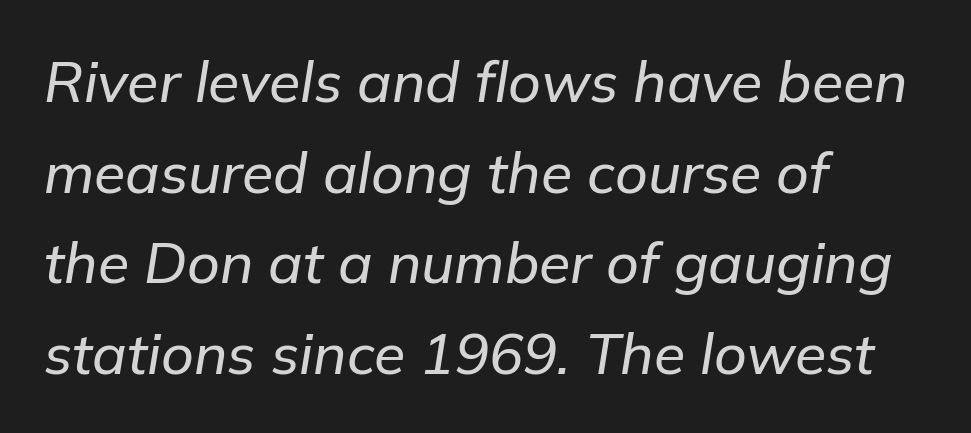
The image shows 57 px text type, italic (leaning right); set left-aligned, normal line spacing (1.59x), normal letter spacing, not underlined; low stroke contrast and a medium x-height.
